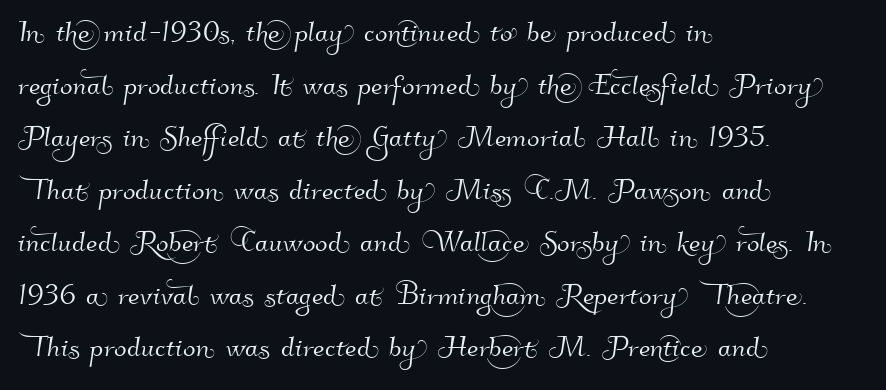
{"serif": "no", "width": "normal", "stroke_contrast": "high", "x_height": "small", "monospaced": "no", "underline": "no", "align": "left", "line_spacing": "normal", "line_spacing_ratio": 1.42, "letter_spacing": "normal", "letter_spacing_em": 0.0, "glyph_px": 37}
